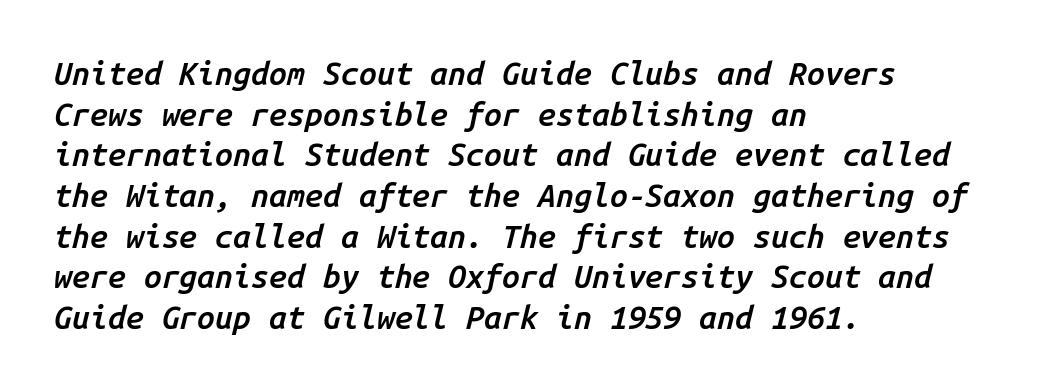
The image shows 32 px semibold type, italic (leaning right), monospaced; set left-aligned, normal line spacing (1.27x), normal letter spacing, not underlined; low stroke contrast and a medium x-height.
